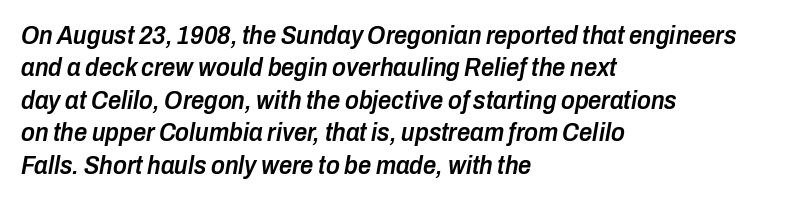
The image shows 26 px text type, italic (leaning right); set left-aligned, normal line spacing (1.25x), normal letter spacing, not underlined.
